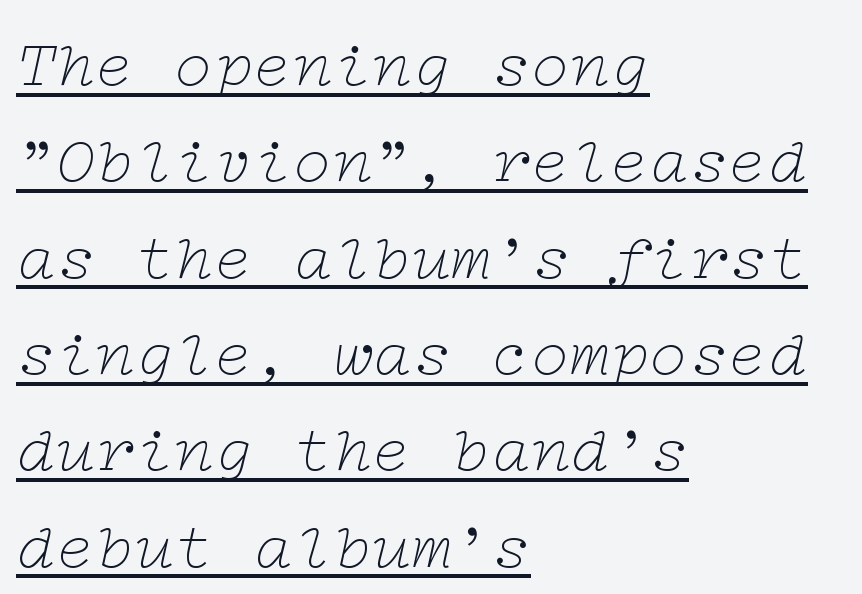
{"serif": "yes", "italic": "yes", "lean": "right", "slant_degrees": 12, "bold": "no", "weight": "thin", "width": "wide", "stroke_contrast": "low", "x_height": "medium", "underline": "yes", "align": "left", "line_spacing": "normal", "line_spacing_ratio": 1.46, "letter_spacing": "normal", "letter_spacing_em": 0.0, "glyph_px": 66}
